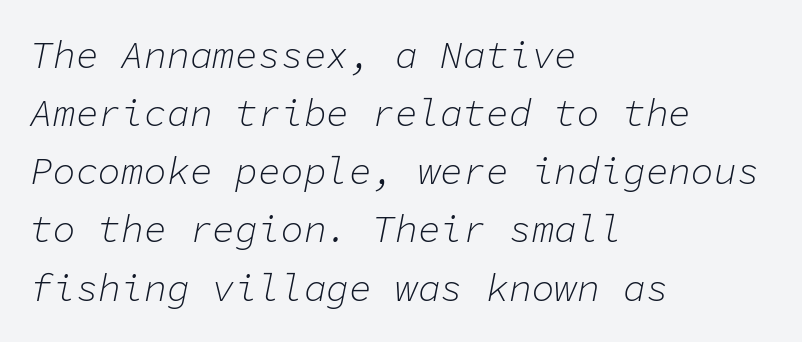
{"italic": "yes", "lean": "right", "slant_degrees": 11, "bold": "no", "weight": "light", "width": "normal", "stroke_contrast": "low", "x_height": "medium", "monospaced": "yes", "underline": "no", "align": "left", "line_spacing": "normal", "line_spacing_ratio": 1.53, "letter_spacing": "normal", "letter_spacing_em": 0.0, "glyph_px": 38}
